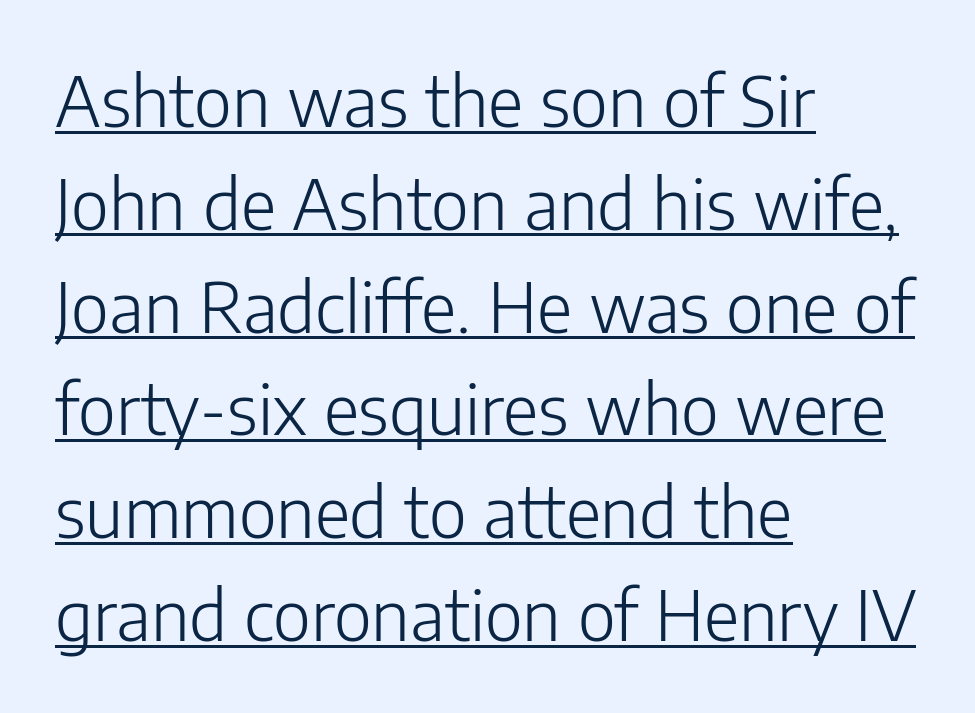
Q: Is the text bold? A: No.
Q: Is the text italic (slanted)? A: No, it is upright.
Q: Is the typeface a serif or a sans-serif typeface? A: Sans-serif.
Q: Is the text underlined? A: Yes.
Q: How is the paragraph aligned? A: Left-aligned.
Q: Is the spacing between letters normal or unusually wide? A: Normal.
Q: Is the spacing between lines tight, normal or loose? A: Normal.
Q: Width (condensed, normal, or wide)? A: Normal.
Q: Stroke contrast? A: Low.
Q: x-height? A: Medium.
Q: Monospaced? A: No.
